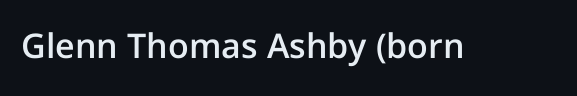
Here the designer chose a conventional face with non-uniform glyph widths. Bold? Not quite — semibold, heavier than regular but stopping short. This sample uses an upright cut, with every glyph sitting square on the baseline. The space beneath each line is pristine and unruled. The face used here is a sans, in the tradition of grotesques and geometrics.
